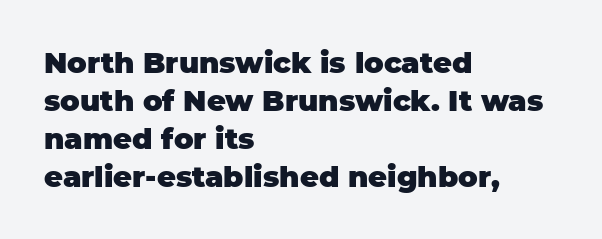
Classification — sans serif. Do the characters align in a grid? No, the font is proportional. The letterforms sit shoulder to shoulder at normal distance. Nobody drew a line under any word here.
